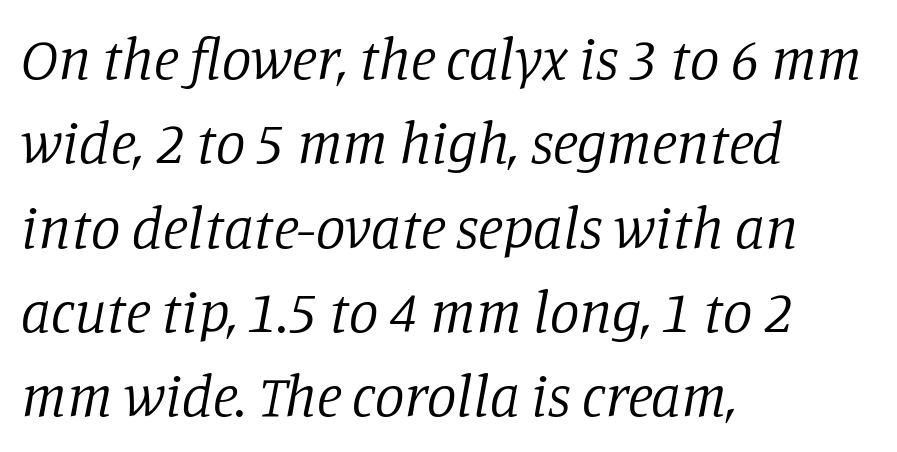
Q: Is the text bold? A: No.
Q: Is the text italic (slanted)? A: Yes, it leans right by about 11 degrees.
Q: Is the typeface a serif or a sans-serif typeface? A: Serif.
Q: Is the text underlined? A: No.
Q: How is the paragraph aligned? A: Left-aligned.
Q: Is the spacing between letters normal or unusually wide? A: Normal.
Q: Is the spacing between lines tight, normal or loose? A: Normal.
Q: Width (condensed, normal, or wide)? A: Normal.
Q: Stroke contrast? A: Low.
Q: x-height? A: Large.
Q: Monospaced? A: No.
